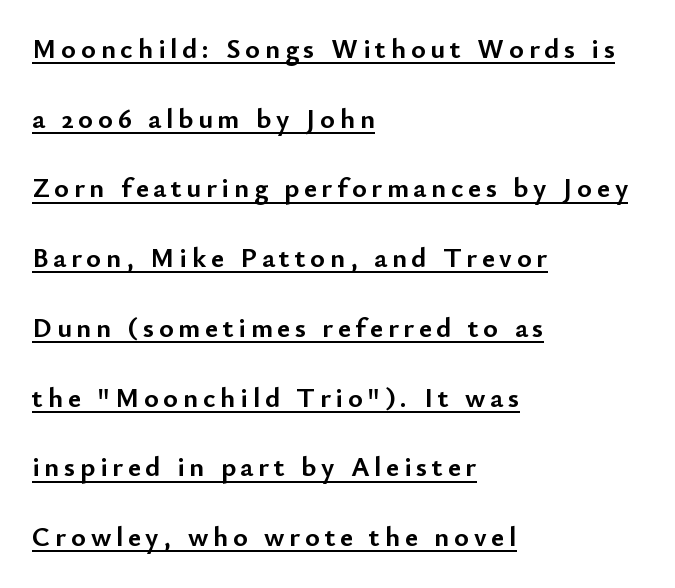
{"serif": "no", "italic": "no", "bold": "yes", "weight": "semibold", "width": "normal", "stroke_contrast": "low", "x_height": "small", "monospaced": "no", "underline": "yes", "align": "left", "line_spacing": "loose", "line_spacing_ratio": 2.49, "glyph_px": 28}
